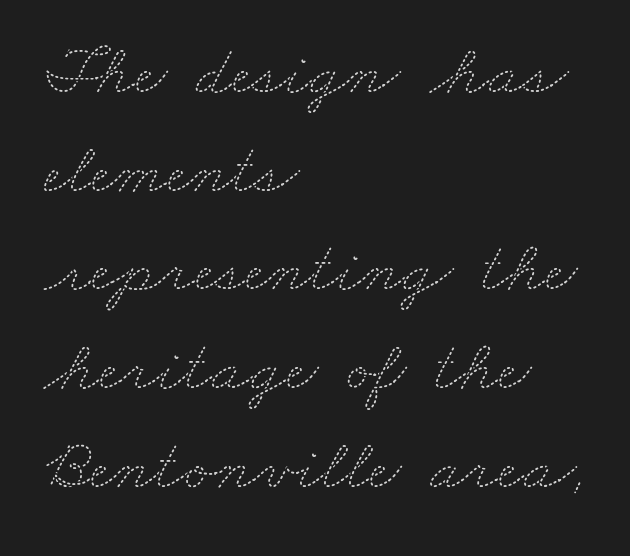
Q: Is the text bold? A: No.
Q: Is the text underlined? A: No.
Q: How is the paragraph aligned? A: Left-aligned.
Q: Is the spacing between letters normal or unusually wide? A: Normal.
Q: Is the spacing between lines tight, normal or loose? A: Normal.
Q: Width (condensed, normal, or wide)? A: Wide.
Q: Stroke contrast? A: Medium.
Q: x-height? A: Small.
Q: Monospaced? A: No.
